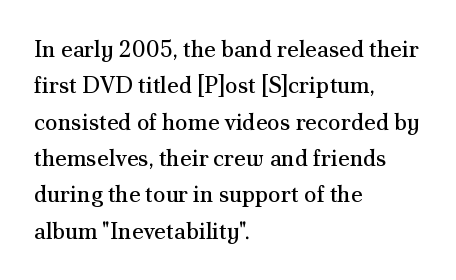
{"italic": "no", "bold": "no", "underline": "no", "align": "left", "line_spacing": "normal", "line_spacing_ratio": 1.58, "letter_spacing": "normal", "letter_spacing_em": 0.0, "glyph_px": 23}
